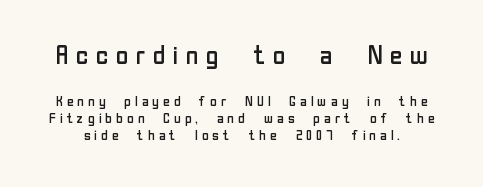
Q: Is the text bold? A: No.
Q: Is the text italic (slanted)? A: No, it is upright.
Q: Is the text underlined? A: No.
Q: Which block of text is set in a larger size, the first (top) or the second (bottom)? A: The first (top) one.
